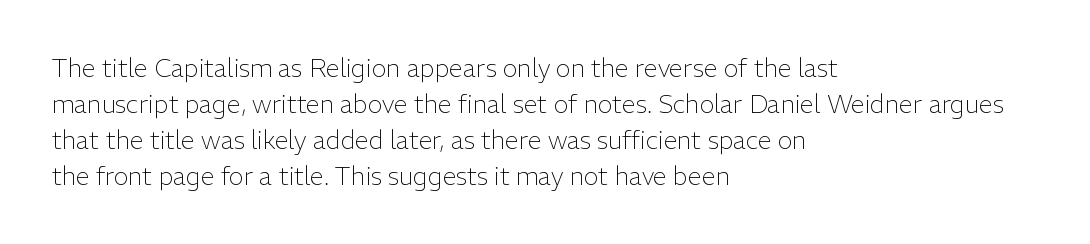
Q: Is the text bold? A: No.
Q: Is the text italic (slanted)? A: No, it is upright.
Q: Is the text underlined? A: No.
Q: How is the paragraph aligned? A: Left-aligned.
Q: Is the spacing between letters normal or unusually wide? A: Normal.
Q: Is the spacing between lines tight, normal or loose? A: Normal.
